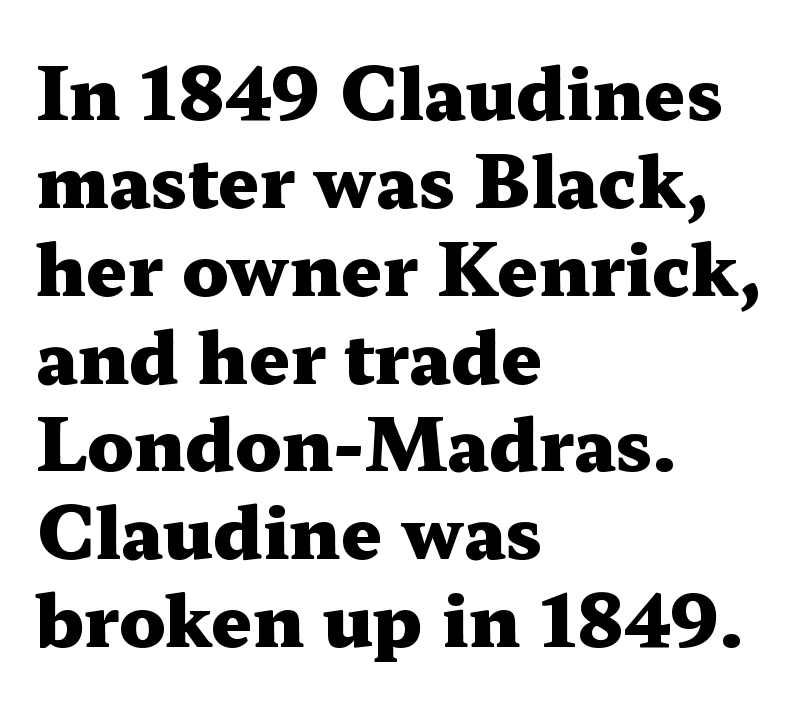
Q: Is the text bold? A: Yes.
Q: Is the text italic (slanted)? A: No, it is upright.
Q: Is the typeface a serif or a sans-serif typeface? A: Serif.
Q: Is the text underlined? A: No.
Q: How is the paragraph aligned? A: Left-aligned.
Q: Is the spacing between letters normal or unusually wide? A: Normal.
Q: Width (condensed, normal, or wide)? A: Wide.
Q: Stroke contrast? A: Medium.
Q: x-height? A: Medium.
Q: Monospaced? A: No.
